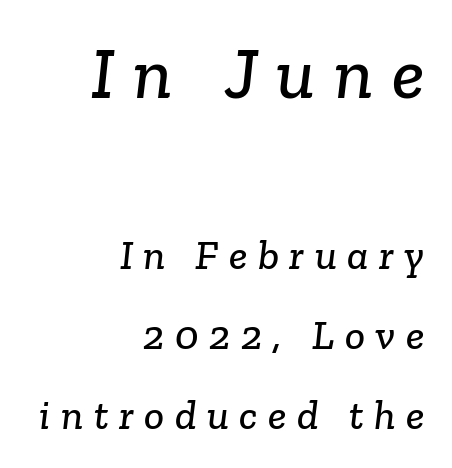
Q: Is the typeface a serif or a sans-serif typeface? A: Serif.
Q: Is the text underlined? A: No.
Q: How is the paragraph aligned? A: Right-aligned.
Q: Is the spacing between letters normal or unusually wide? A: Unusually wide.
Q: Is the spacing between lines tight, normal or loose? A: Loose.
Q: Which block of text is set in a larger size, the first (top) or the second (bottom)? A: The first (top) one.
Q: Width (condensed, normal, or wide)? A: Normal.
Q: Stroke contrast? A: Low.
Q: x-height? A: Medium.
Q: Monospaced? A: No.
